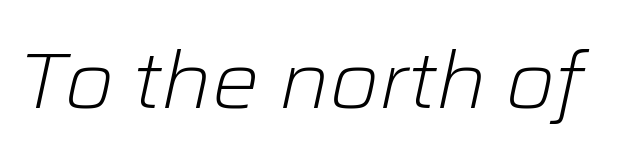
Q: Is the text bold? A: No.
Q: Is the text italic (slanted)? A: Yes, it leans right by about 12 degrees.
Q: Is the text underlined? A: No.
Q: Is the spacing between letters normal or unusually wide? A: Normal.
Q: Width (condensed, normal, or wide)? A: Normal.
Q: Stroke contrast? A: Low.
Q: x-height? A: Medium.
Q: Monospaced? A: No.
